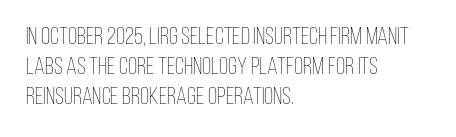
Q: Is the text bold? A: No.
Q: Is the text italic (slanted)? A: No, it is upright.
Q: Is the text underlined? A: No.
Q: How is the paragraph aligned? A: Left-aligned.
Q: Is the spacing between letters normal or unusually wide? A: Normal.
Q: Is the spacing between lines tight, normal or loose? A: Normal.
